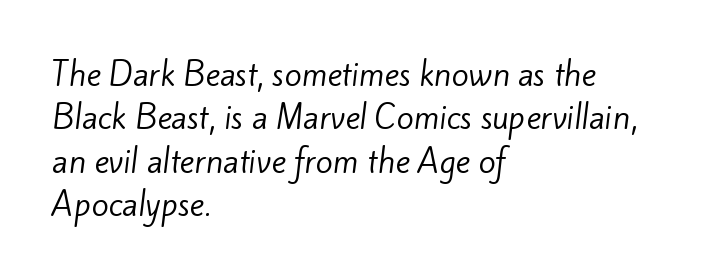
The image shows 31 px regular-weight sans-serif type; set left-aligned, normal line spacing (1.4x), normal letter spacing, not underlined; low stroke contrast and a small x-height.
